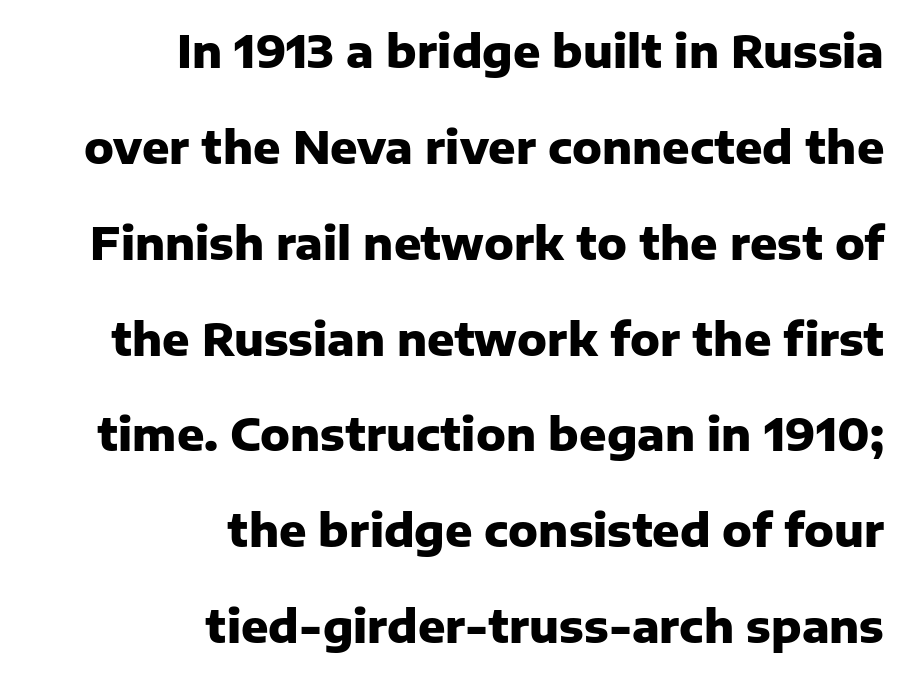
Notice how the stems are strictly vertical — no italics here. Nope, no serifs anywhere on these letters. The tracking reads as untouched default to a designer's eye. Widely set lines give the paragraph a tall, airy silhouette.
